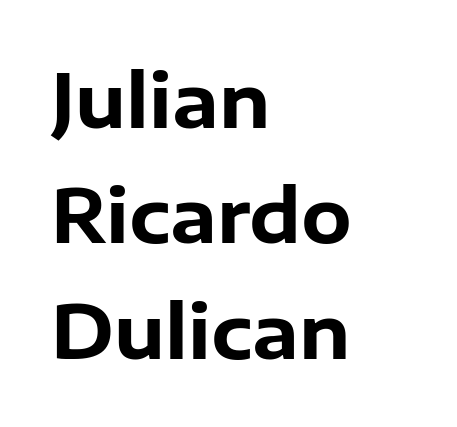
{"serif": "no", "italic": "no", "bold": "yes", "weight": "bold", "width": "normal", "stroke_contrast": "low", "x_height": "medium", "monospaced": "no", "underline": "no", "align": "left", "line_spacing": "normal", "line_spacing_ratio": 1.56, "letter_spacing": "normal", "letter_spacing_em": 0.0, "glyph_px": 74}
